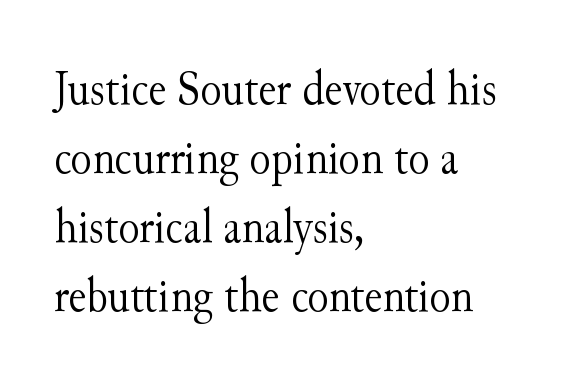
Q: Is the text bold? A: No.
Q: Is the text italic (slanted)? A: No, it is upright.
Q: Is the typeface a serif or a sans-serif typeface? A: Serif.
Q: Is the text underlined? A: No.
Q: How is the paragraph aligned? A: Left-aligned.
Q: Is the spacing between letters normal or unusually wide? A: Normal.
Q: Is the spacing between lines tight, normal or loose? A: Normal.
Q: Width (condensed, normal, or wide)? A: Normal.
Q: Stroke contrast? A: Medium.
Q: x-height? A: Small.
Q: Monospaced? A: No.
